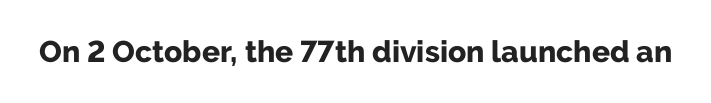
The image shows 30 px bold sans-serif type, upright; set normal letter spacing, not underlined; low stroke contrast and a medium x-height.
